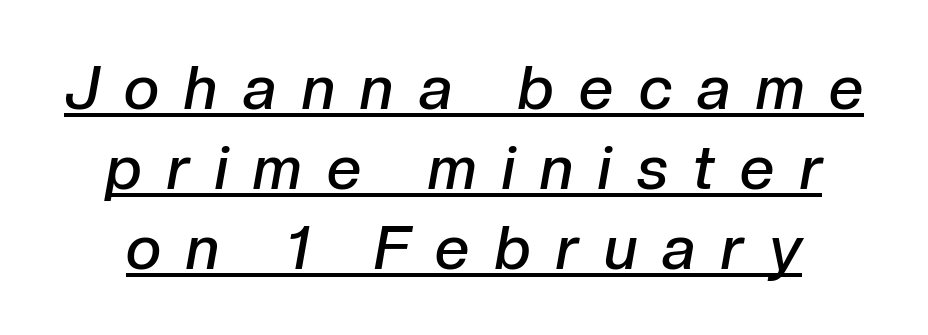
Students, observe the line beneath the letters — that is underlining. Between one letter and the next there's a generous, obvious gap. Varying glyph widths throughout — classic text-font behaviour. The passage shown is semibold, sitting just below true bold. The designer left line spacing at the default.
